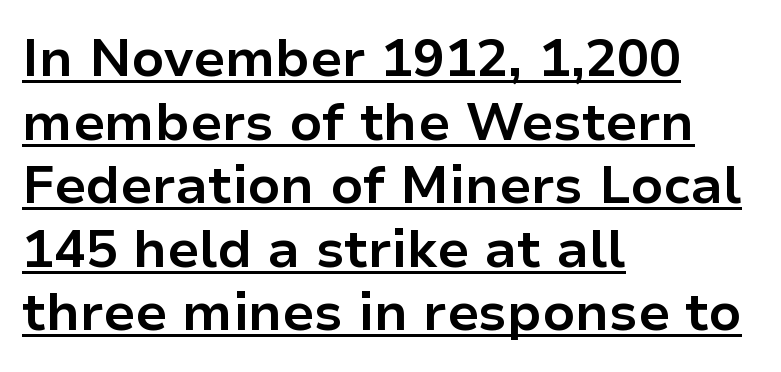
The image shows 53 px bold sans-serif type, upright; set left-aligned, line spacing 1.2x, normal letter spacing, underlined; low stroke contrast and a medium x-height.
